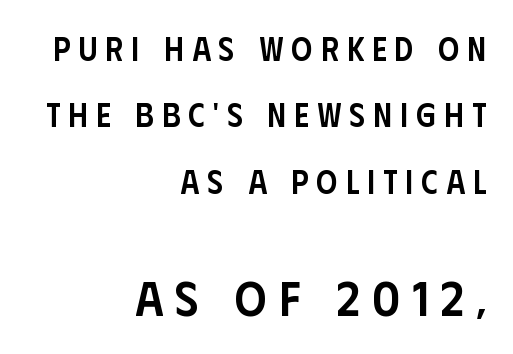
Unmarked baselines from the first word to the last. Stroke terminals: plain, sans-serif. When letters stand straight like this, we call the style roman or upright. This sample has the flowing, uneven cadence of proportional lettering.
